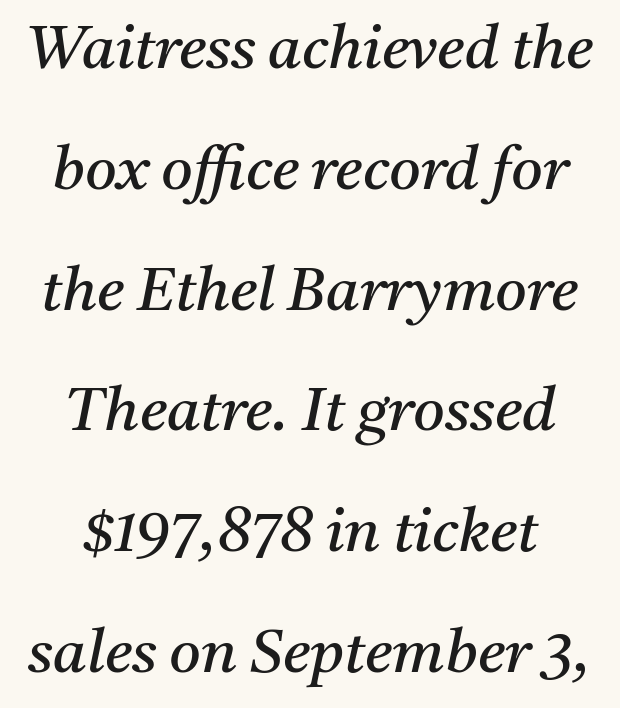
The image shows 61 px regular-weight serif type, italic (leaning right); set loose line spacing (1.98x), normal letter spacing, not underlined; medium stroke contrast and a medium x-height.
